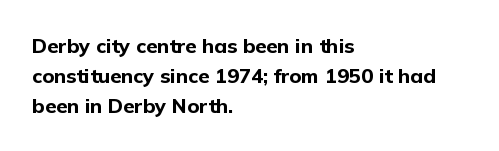
Where is the straight margin? On the left. Between one letter and the next there's only the usual sliver of space. Is there any slant? The stems are plumb. Every letter is thick-stroked: bold, no question.
